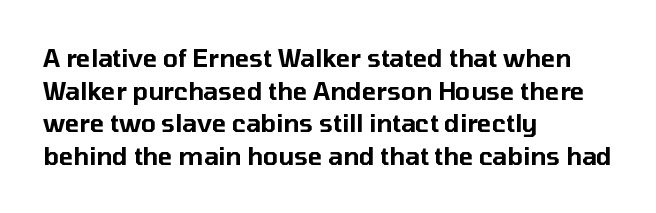
The vertical gap from one line to the next is medium. The rendering keeps characters at their native spacing. The axis of the letterforms is exactly vertical. Bare-footed words on every line. In CSS terms this would be text-align: left.
